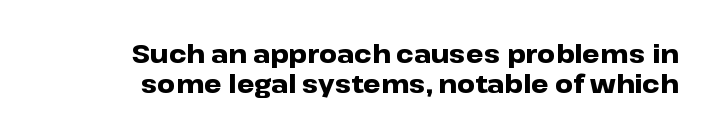
{"italic": "no", "bold": "yes", "underline": "no", "line_spacing_ratio": 1.22, "letter_spacing": "normal", "letter_spacing_em": 0.0, "glyph_px": 25}
